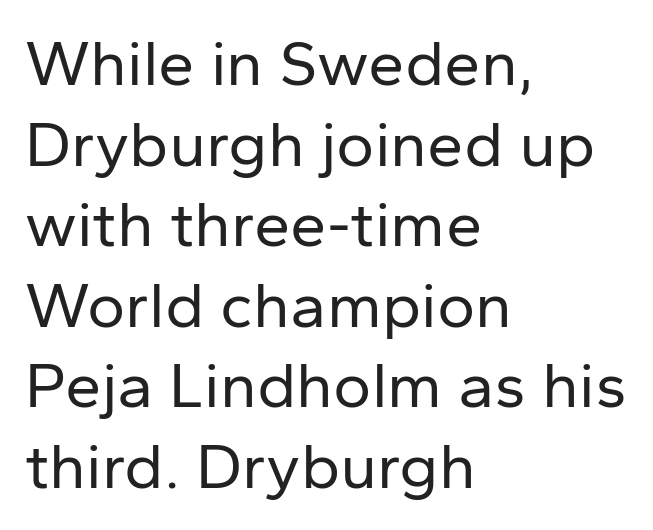
Q: Is the text bold? A: No.
Q: Is the text italic (slanted)? A: No, it is upright.
Q: Is the typeface a serif or a sans-serif typeface? A: Sans-serif.
Q: Is the text underlined? A: No.
Q: How is the paragraph aligned? A: Left-aligned.
Q: Is the spacing between letters normal or unusually wide? A: Normal.
Q: Width (condensed, normal, or wide)? A: Normal.
Q: Stroke contrast? A: Low.
Q: x-height? A: Medium.
Q: Monospaced? A: No.
